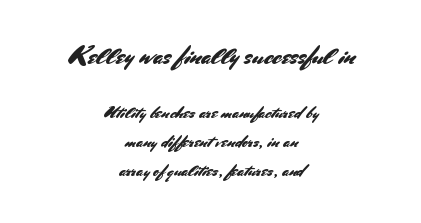
{"underline": "no", "align": "center", "line_spacing": "normal", "line_spacing_ratio": 1.7, "letter_spacing": "normal", "letter_spacing_em": 0.0, "larger_block": "first", "size_ratio": 1.47, "glyph_px": 25}
